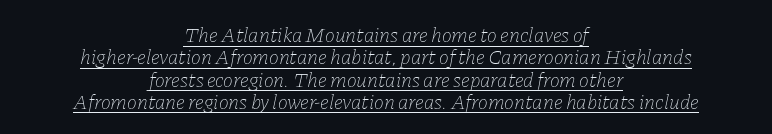
Q: Is the text bold? A: No.
Q: Is the text italic (slanted)? A: Yes, it leans right by about 11 degrees.
Q: Is the text underlined? A: Yes.
Q: How is the paragraph aligned? A: Centered.
Q: Is the spacing between letters normal or unusually wide? A: Normal.
Q: Is the spacing between lines tight, normal or loose? A: Tight.
